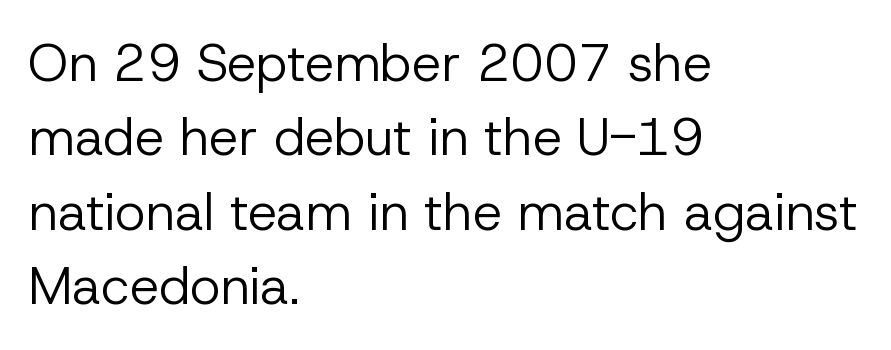
{"serif": "no", "italic": "no", "bold": "no", "weight": "regular", "width": "normal", "stroke_contrast": "low", "x_height": "medium", "monospaced": "no", "underline": "no", "align": "left", "line_spacing": "normal", "line_spacing_ratio": 1.43, "letter_spacing": "normal", "letter_spacing_em": 0.0, "glyph_px": 52}
